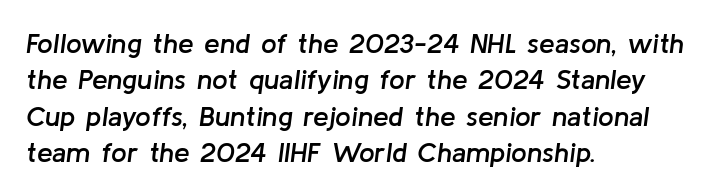
Letter spacing: default. This is moderately heavy type, rendered in semibold. The rows are spaced the way most documents space them. This sample is left-justified, so line endings fall wherever the words run out.
